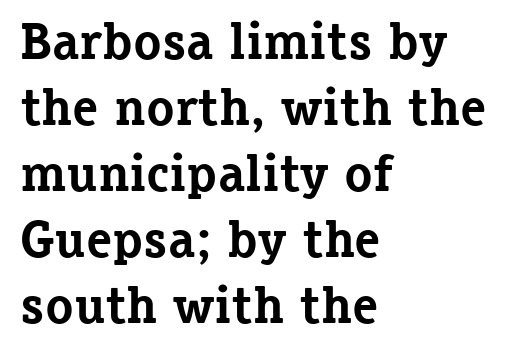
The image shows 52 px bold serif type, upright; set left-aligned, normal line spacing (1.27x), normal letter spacing, not underlined; low stroke contrast and a medium x-height.
